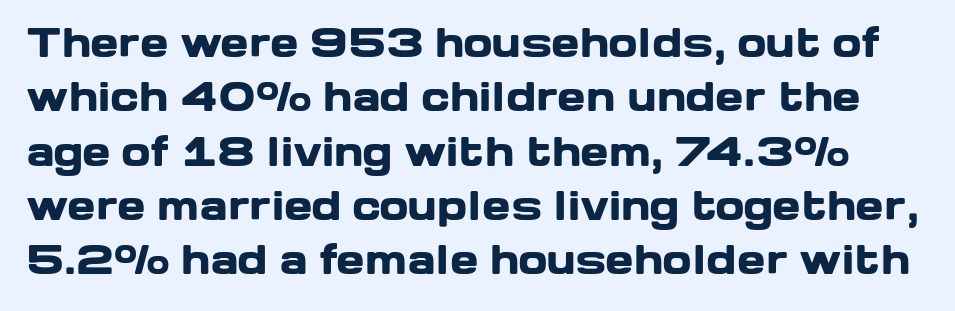
Q: Is the text bold? A: Yes.
Q: Is the text italic (slanted)? A: No, it is upright.
Q: Is the typeface a serif or a sans-serif typeface? A: Sans-serif.
Q: Is the text underlined? A: No.
Q: Is the spacing between letters normal or unusually wide? A: Normal.
Q: Is the spacing between lines tight, normal or loose? A: Normal.
Q: Width (condensed, normal, or wide)? A: Wide.
Q: Stroke contrast? A: Low.
Q: x-height? A: Medium.
Q: Monospaced? A: No.
